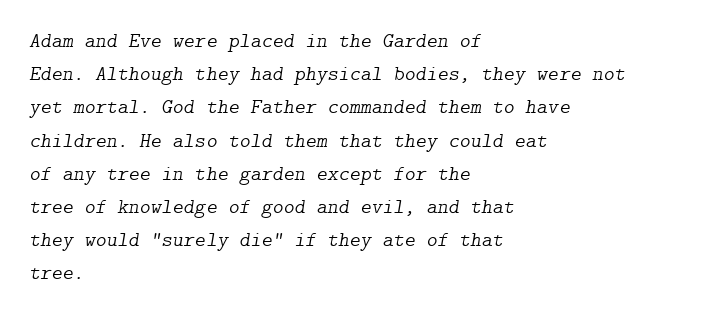
Q: Is the text bold? A: No.
Q: Is the text italic (slanted)? A: Yes, it leans right by about 9 degrees.
Q: Is the text underlined? A: No.
Q: How is the paragraph aligned? A: Left-aligned.
Q: Is the spacing between letters normal or unusually wide? A: Normal.
Q: Is the spacing between lines tight, normal or loose? A: Normal.
